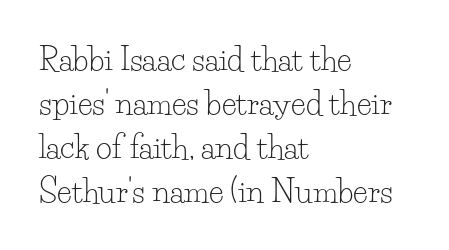
Q: Is the text bold? A: No.
Q: Is the text italic (slanted)? A: No, it is upright.
Q: Is the typeface a serif or a sans-serif typeface? A: Serif.
Q: Is the text underlined? A: No.
Q: How is the paragraph aligned? A: Left-aligned.
Q: Is the spacing between letters normal or unusually wide? A: Normal.
Q: Is the spacing between lines tight, normal or loose? A: Normal.
Q: Width (condensed, normal, or wide)? A: Normal.
Q: Stroke contrast? A: Low.
Q: x-height? A: Small.
Q: Monospaced? A: No.
